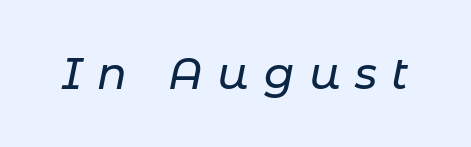
Q: Is the text italic (slanted)? A: Yes, it leans right by about 11 degrees.
Q: Is the text underlined? A: No.
Q: Is the spacing between letters normal or unusually wide? A: Unusually wide.
Q: Width (condensed, normal, or wide)? A: Normal.
Q: Stroke contrast? A: Low.
Q: x-height? A: Medium.
Q: Monospaced? A: No.
